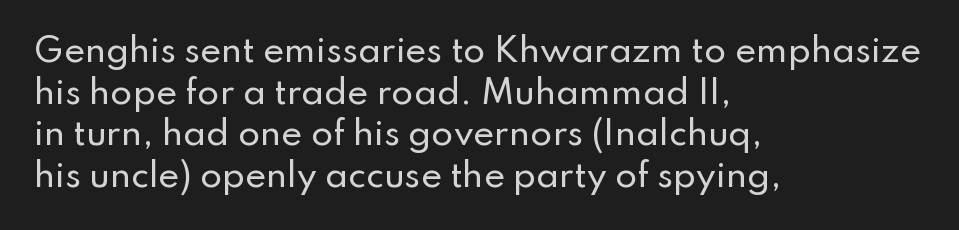
{"serif": "no", "italic": "no", "width": "normal", "stroke_contrast": "low", "x_height": "small", "monospaced": "no", "underline": "no", "align": "left", "line_spacing": "normal", "line_spacing_ratio": 1.3, "letter_spacing": "normal", "letter_spacing_em": 0.0, "glyph_px": 32}
